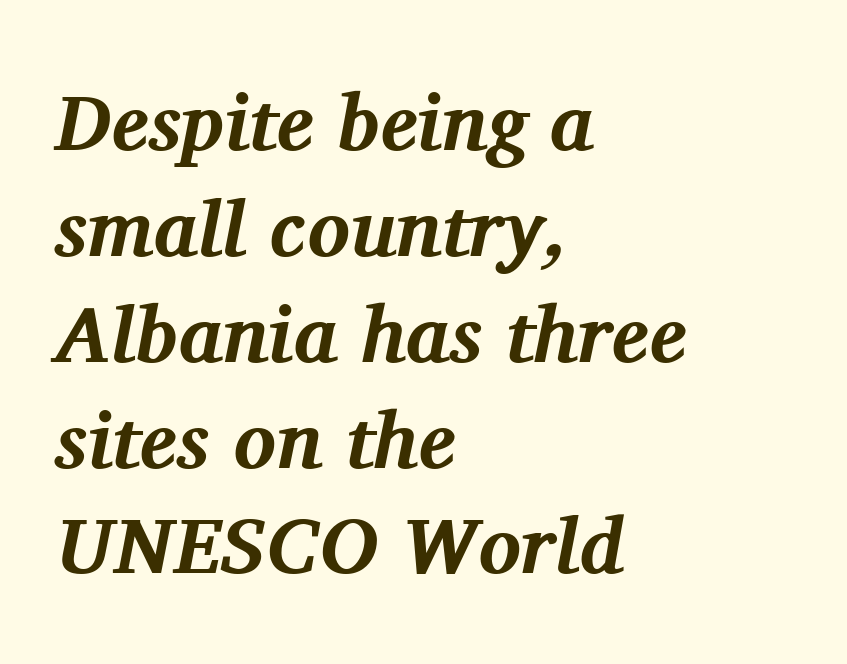
Q: Is the text bold? A: Yes.
Q: Is the text italic (slanted)? A: Yes, it leans right by about 11 degrees.
Q: Is the typeface a serif or a sans-serif typeface? A: Serif.
Q: Is the text underlined? A: No.
Q: How is the paragraph aligned? A: Left-aligned.
Q: Is the spacing between letters normal or unusually wide? A: Normal.
Q: Is the spacing between lines tight, normal or loose? A: Normal.
Q: Width (condensed, normal, or wide)? A: Normal.
Q: Stroke contrast? A: Medium.
Q: x-height? A: Medium.
Q: Monospaced? A: No.
